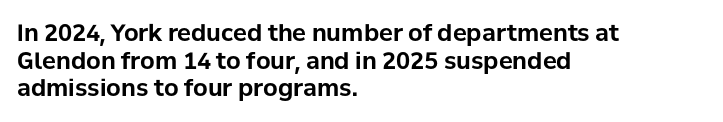
{"italic": "no", "bold": "yes", "underline": "no", "align": "left", "line_spacing_ratio": 1.2, "letter_spacing": "normal", "letter_spacing_em": 0.0, "glyph_px": 23}
